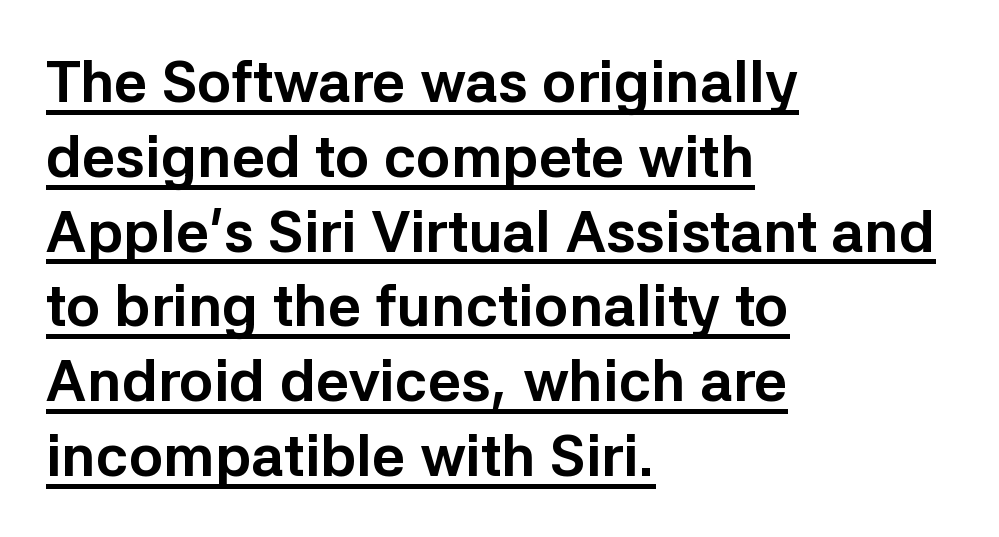
Q: Is the text bold? A: Yes.
Q: Is the text italic (slanted)? A: No, it is upright.
Q: Is the typeface a serif or a sans-serif typeface? A: Sans-serif.
Q: Is the text underlined? A: Yes.
Q: How is the paragraph aligned? A: Left-aligned.
Q: Is the spacing between letters normal or unusually wide? A: Normal.
Q: Is the spacing between lines tight, normal or loose? A: Normal.
Q: Width (condensed, normal, or wide)? A: Normal.
Q: Stroke contrast? A: Low.
Q: x-height? A: Medium.
Q: Monospaced? A: No.
